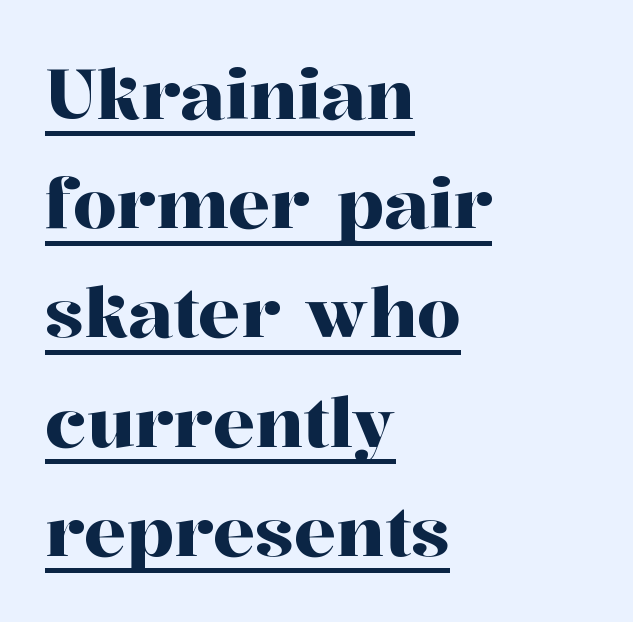
Q: Is the text italic (slanted)? A: No, it is upright.
Q: Is the typeface a serif or a sans-serif typeface? A: Serif.
Q: Is the text underlined? A: Yes.
Q: How is the paragraph aligned? A: Left-aligned.
Q: Is the spacing between letters normal or unusually wide? A: Normal.
Q: Is the spacing between lines tight, normal or loose? A: Normal.
Q: Width (condensed, normal, or wide)? A: Normal.
Q: Stroke contrast? A: High.
Q: x-height? A: Medium.
Q: Monospaced? A: No.
